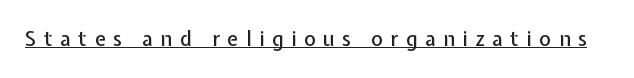
Q: Is the text italic (slanted)? A: No, it is upright.
Q: Is the text underlined? A: Yes.
Q: Is the spacing between letters normal or unusually wide? A: Unusually wide.
